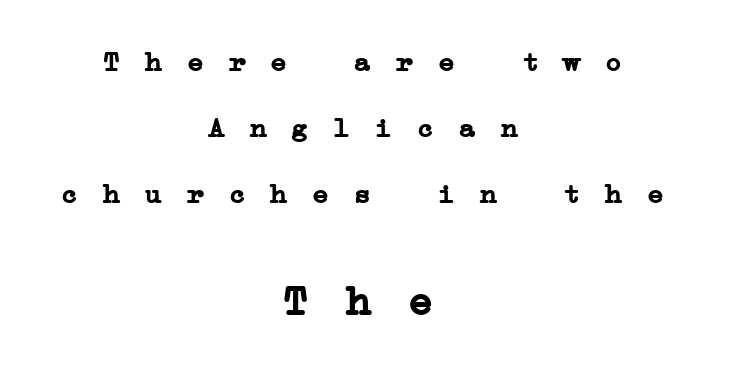
The more generous point size was reserved for the lower chunk. Students, this is bold: see how much ink each stroke carries. Just letters on the line, the space beneath them empty. You could only call the tracking loose — the letters float apart. Do the characters align in a grid? Yes, the font is monospaced. What's the leading like? Stretched, with rows far apart.
